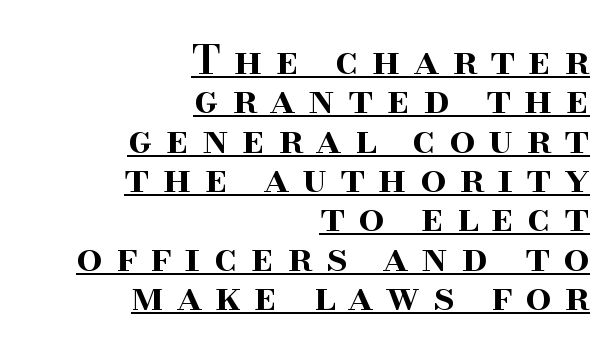
The image shows 41 px semibold serif type, upright; set right-aligned, tight line spacing (0.96x), unusually wide letter spacing (+0.32 em), underlined; high stroke contrast and a small x-height.
